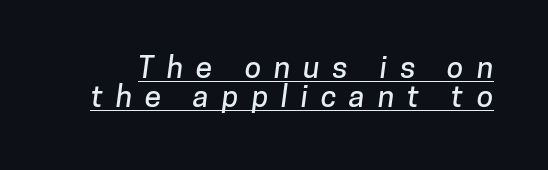
Q: Is the typeface a serif or a sans-serif typeface? A: Sans-serif.
Q: Is the text underlined? A: Yes.
Q: Is the spacing between letters normal or unusually wide? A: Unusually wide.
Q: Is the spacing between lines tight, normal or loose? A: Tight.
Q: Width (condensed, normal, or wide)? A: Normal.
Q: Stroke contrast? A: Low.
Q: x-height? A: Medium.
Q: Monospaced? A: No.
